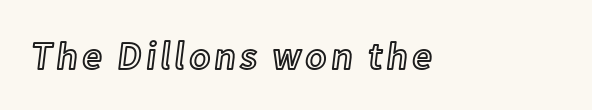
The image shows 39 px text type; set not underlined; a medium x-height.
